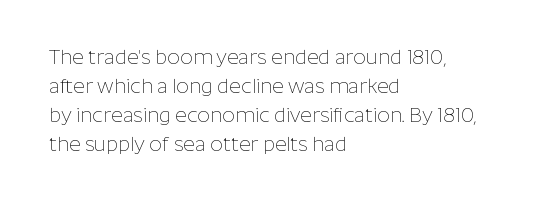
Beneath every word, the page is bare. Stems here are at most as thick as an everyday book face. When letters stand straight like this, we call the style roman or upright. This rendering leaves character spacing at its baseline value. The rendering uses a moderate line-height, typical for paragraphs.
